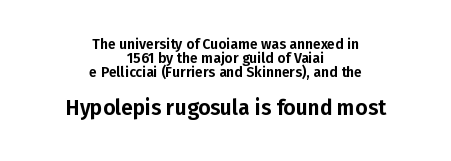
Q: Is the text italic (slanted)? A: No, it is upright.
Q: Is the text underlined? A: No.
Q: How is the paragraph aligned? A: Centered.
Q: Is the spacing between letters normal or unusually wide? A: Normal.
Q: Is the spacing between lines tight, normal or loose? A: Tight.
Q: Which block of text is set in a larger size, the first (top) or the second (bottom)? A: The second (bottom) one.
